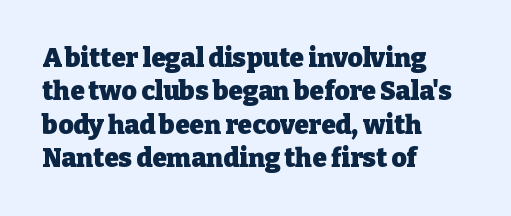
The image shows 26 px bold type, upright; set left-aligned, normal line spacing (1.28x), normal letter spacing, not underlined.
